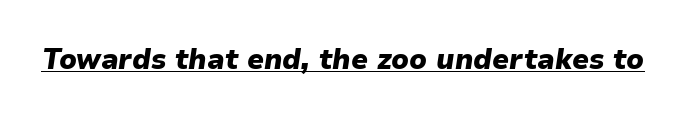
As a designer I'd log this as weight 700, bold. Quick note: italic. There is no visible air inserted between adjacent glyphs. The sample's only ornament is a line tracing under the words.
